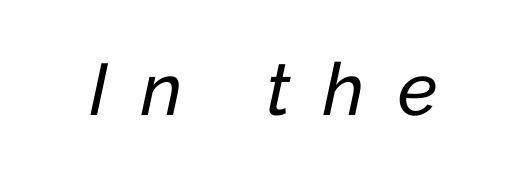
The image shows 73 px text type, italic (leaning right); set unusually wide letter spacing (+0.45 em), not underlined; low stroke contrast and a medium x-height.
